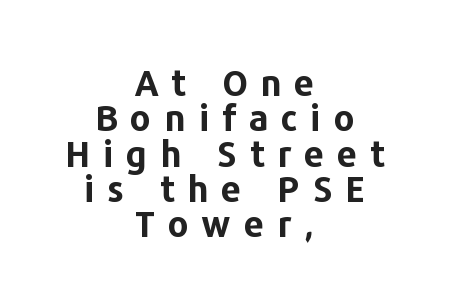
Q: Is the text bold? A: Yes.
Q: Is the text italic (slanted)? A: No, it is upright.
Q: Is the typeface a serif or a sans-serif typeface? A: Sans-serif.
Q: Is the text underlined? A: No.
Q: How is the paragraph aligned? A: Centered.
Q: Is the spacing between letters normal or unusually wide? A: Unusually wide.
Q: Is the spacing between lines tight, normal or loose? A: Tight.
Q: Width (condensed, normal, or wide)? A: Normal.
Q: Stroke contrast? A: Low.
Q: x-height? A: Medium.
Q: Monospaced? A: No.
